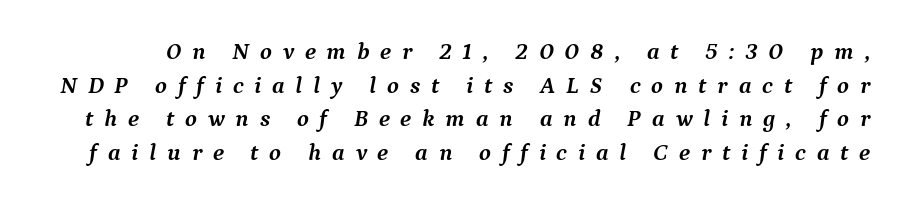
Q: Is the text bold? A: Yes.
Q: Is the text italic (slanted)? A: Yes, it leans right by about 9 degrees.
Q: Is the text underlined? A: No.
Q: Is the spacing between letters normal or unusually wide? A: Unusually wide.
Q: Is the spacing between lines tight, normal or loose? A: Normal.
